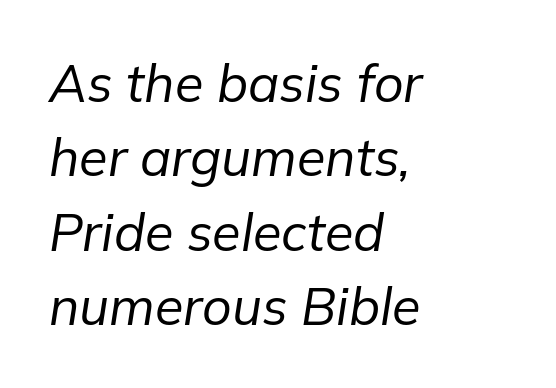
The typesetter chose a ragged-right arrangement here. Vertical stems look standard width or narrower in stroke. The gap between lines stays unmarked. Spacing between characters is what you'd get straight out of the box. The rendering uses natural spacing where letterforms have individual widths. Baseline-to-baseline distance is the conventional proportion of letter height.
